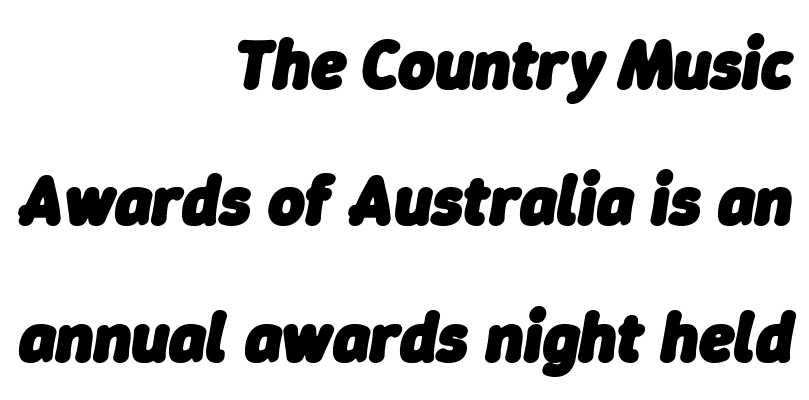
These lines are rendered in a variable-pitch font. A typesetter would mark this as italic. The sample has been set heavy, in full bold. The baseline area is clear. Compared with typical body copy, the letter spacing here is the same.
